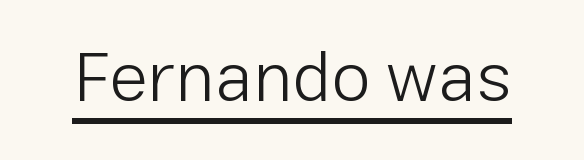
Q: Is the text bold? A: No.
Q: Is the text italic (slanted)? A: No, it is upright.
Q: Is the typeface a serif or a sans-serif typeface? A: Sans-serif.
Q: Is the text underlined? A: Yes.
Q: Is the spacing between letters normal or unusually wide? A: Normal.
Q: Width (condensed, normal, or wide)? A: Normal.
Q: Stroke contrast? A: Low.
Q: x-height? A: Medium.
Q: Monospaced? A: No.
